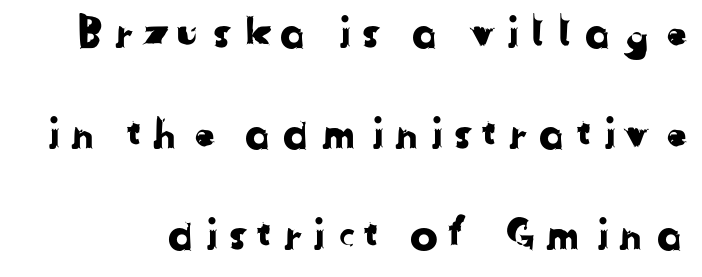
The image shows 42 px sans-serif type; set loose line spacing (2.4x), unusually wide letter spacing (+0.21 em), not underlined; low stroke contrast and a medium x-height.
